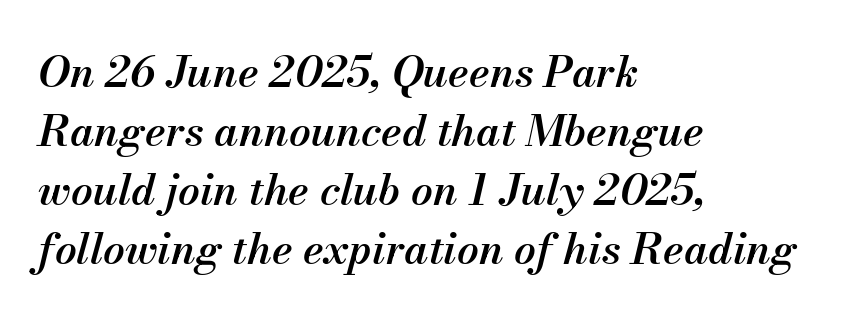
The gaps between neighbouring characters are ordinary and unremarkable. The characters look somewhat weighty, a semibold short of true bold. The axis of the letterforms is tilted away from vertical. A typesetter would call this proportional, since set widths differ per character. Underline: absent. Does the copy run flush right? No — it runs flush left.
